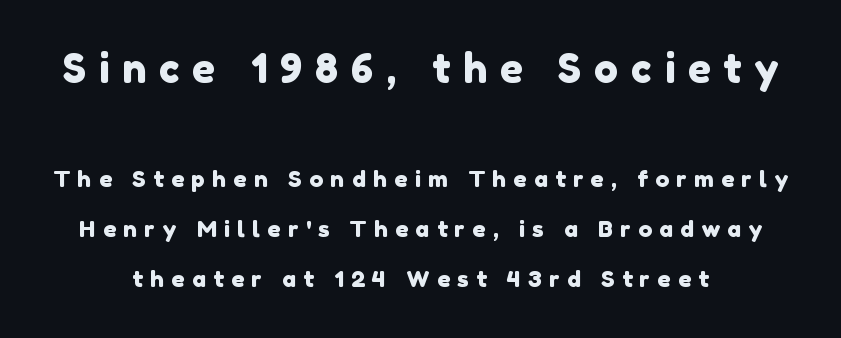
Q: Is the typeface a serif or a sans-serif typeface? A: Sans-serif.
Q: Is the text underlined? A: No.
Q: How is the paragraph aligned? A: Centered.
Q: Is the spacing between letters normal or unusually wide? A: Unusually wide.
Q: Is the spacing between lines tight, normal or loose? A: Loose.
Q: Which block of text is set in a larger size, the first (top) or the second (bottom)? A: The first (top) one.
Q: Width (condensed, normal, or wide)? A: Normal.
Q: Stroke contrast? A: Low.
Q: x-height? A: Medium.
Q: Monospaced? A: No.
